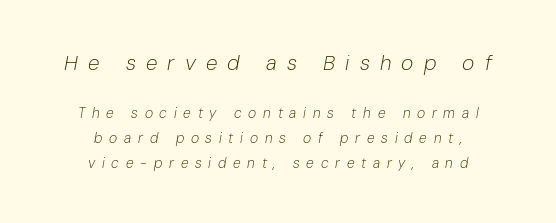
Only glyphs here, with clear space below each row. The axis of the letterforms is tilted away from vertical. Ink coverage per letter is moderate at most. Compare the two chunks: the upper has the greater cap height. The paragraph has two soft edges and a firm central axis.
